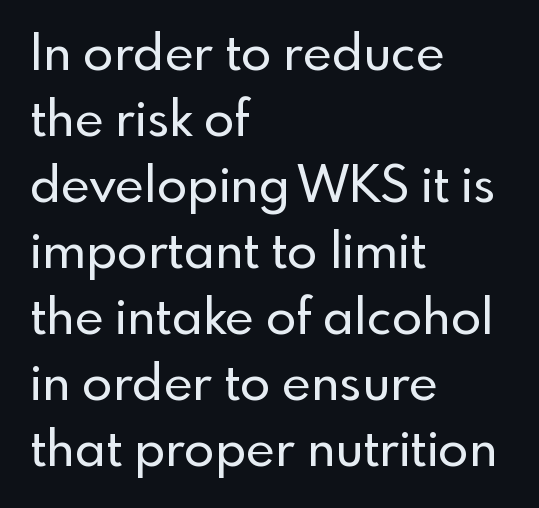
Q: Is the text italic (slanted)? A: No, it is upright.
Q: Is the typeface a serif or a sans-serif typeface? A: Sans-serif.
Q: Is the text underlined? A: No.
Q: How is the paragraph aligned? A: Left-aligned.
Q: Is the spacing between letters normal or unusually wide? A: Normal.
Q: Is the spacing between lines tight, normal or loose? A: Normal.
Q: Width (condensed, normal, or wide)? A: Normal.
Q: x-height? A: Small.
Q: Monospaced? A: No.
